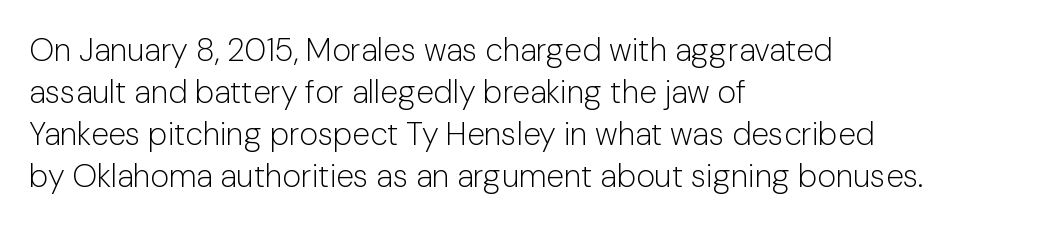
The image shows 32 px light sans-serif type, upright; set left-aligned, normal line spacing (1.31x), normal letter spacing, not underlined; low stroke contrast and a medium x-height.
